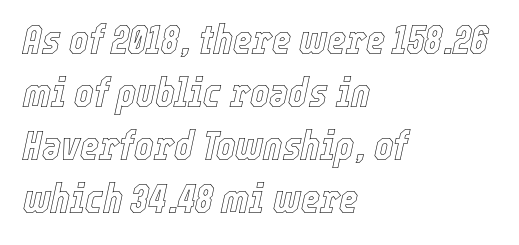
Q: Is the text italic (slanted)? A: Yes, it leans right by about 12 degrees.
Q: Is the text underlined? A: No.
Q: How is the paragraph aligned? A: Left-aligned.
Q: Is the spacing between letters normal or unusually wide? A: Normal.
Q: Is the spacing between lines tight, normal or loose? A: Normal.
Q: Width (condensed, normal, or wide)? A: Condensed.
Q: x-height? A: Medium.
Q: Monospaced? A: No.
